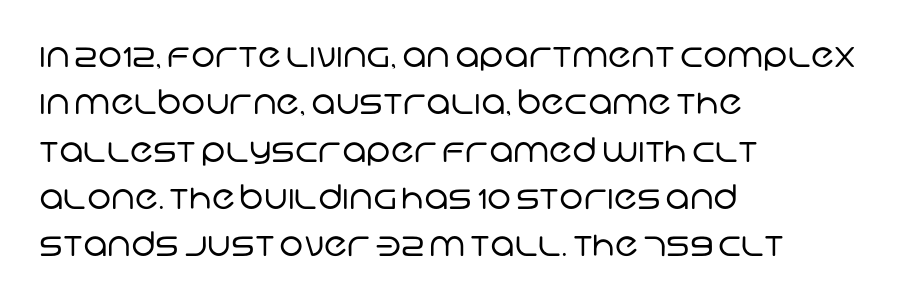
The image shows 34 px regular-weight sans-serif type; set left-aligned, normal line spacing (1.39x), normal letter spacing, not underlined; low stroke contrast and a large x-height.
